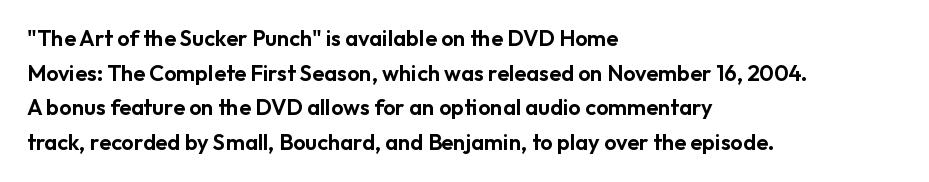
{"italic": "no", "underline": "no", "align": "left", "line_spacing": "normal", "line_spacing_ratio": 1.57, "letter_spacing": "normal", "letter_spacing_em": 0.0, "glyph_px": 22}
